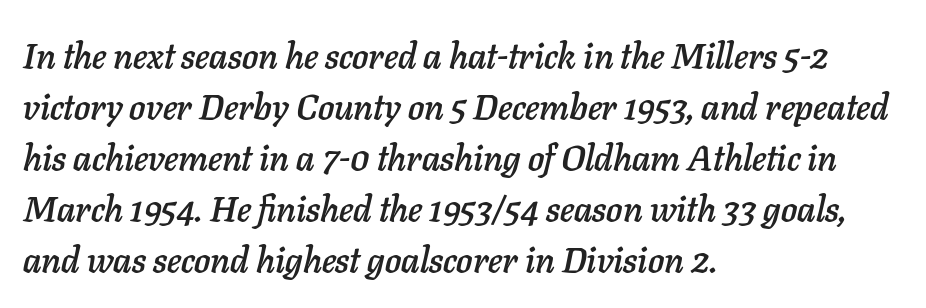
{"italic": "yes", "lean": "right", "slant_degrees": 11, "width": "normal", "stroke_contrast": "low", "x_height": "medium", "monospaced": "no", "underline": "no", "align": "left", "line_spacing": "normal", "line_spacing_ratio": 1.42, "letter_spacing": "normal", "letter_spacing_em": 0.0, "glyph_px": 36}
